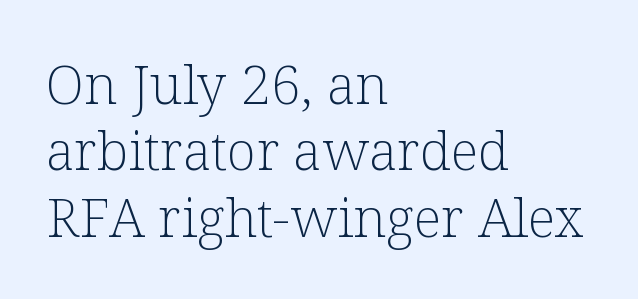
{"serif": "yes", "italic": "no", "bold": "no", "weight": "light", "width": "normal", "stroke_contrast": "low", "x_height": "medium", "monospaced": "no", "underline": "no", "align": "left", "line_spacing_ratio": 1.23, "letter_spacing": "normal", "letter_spacing_em": 0.0, "glyph_px": 54}
